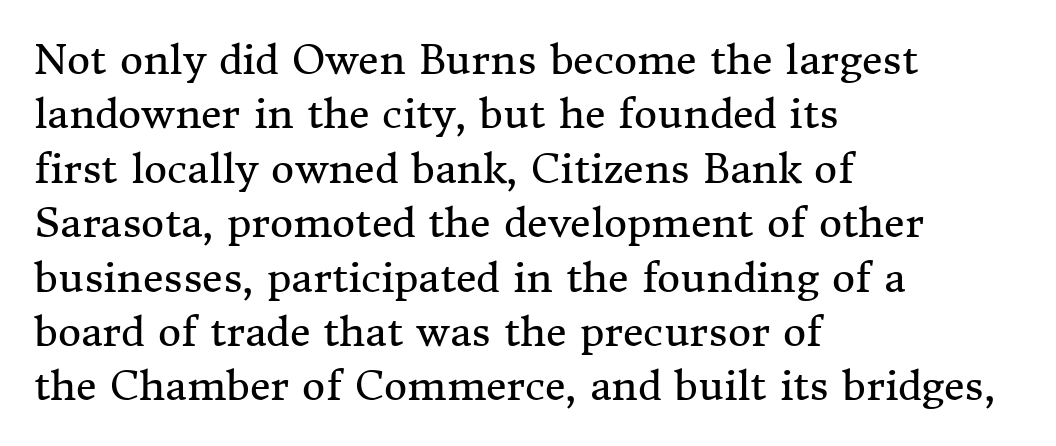
Q: Is the text bold? A: No.
Q: Is the text italic (slanted)? A: No, it is upright.
Q: Is the typeface a serif or a sans-serif typeface? A: Serif.
Q: Is the text underlined? A: No.
Q: How is the paragraph aligned? A: Left-aligned.
Q: Is the spacing between letters normal or unusually wide? A: Normal.
Q: Is the spacing between lines tight, normal or loose? A: Normal.
Q: Width (condensed, normal, or wide)? A: Normal.
Q: Stroke contrast? A: Medium.
Q: x-height? A: Medium.
Q: Monospaced? A: No.
